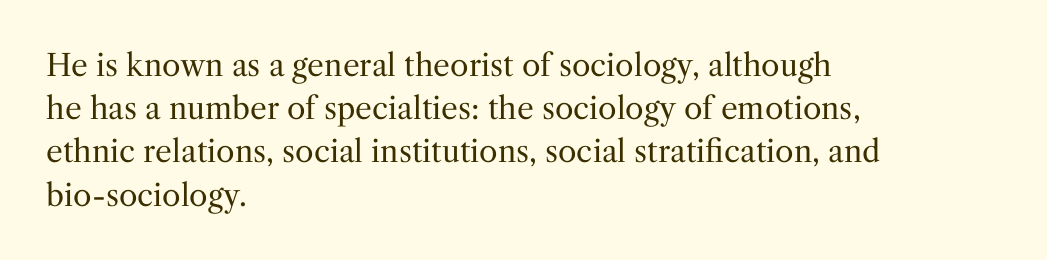
Q: Is the text bold? A: No.
Q: Is the text italic (slanted)? A: No, it is upright.
Q: Is the typeface a serif or a sans-serif typeface? A: Serif.
Q: Is the text underlined? A: No.
Q: How is the paragraph aligned? A: Left-aligned.
Q: Is the spacing between letters normal or unusually wide? A: Normal.
Q: Is the spacing between lines tight, normal or loose? A: Normal.
Q: Width (condensed, normal, or wide)? A: Normal.
Q: Stroke contrast? A: Medium.
Q: x-height? A: Medium.
Q: Monospaced? A: No.
